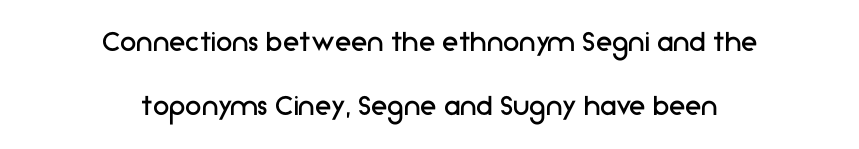
The image shows 33 px regular-weight sans-serif type, upright; set centered, loose line spacing (1.93x), normal letter spacing, not underlined; low stroke contrast and a medium x-height.
